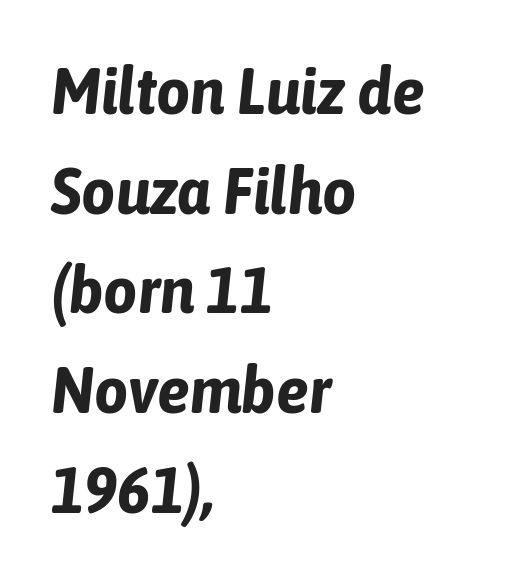
The image shows 66 px bold, condensed type, italic (leaning right); set left-aligned, normal line spacing (1.51x), normal letter spacing, not underlined; low stroke contrast and a medium x-height.
